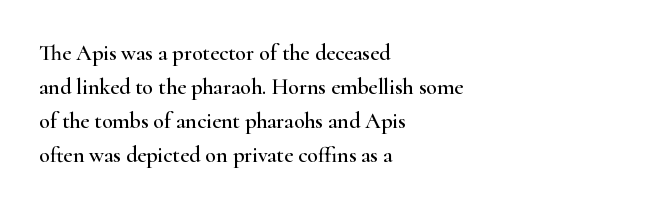
Inter-character spacing is left at the font's built-in metrics. A bare baseline throughout the passage. The typography opts for an upright posture over an oblique one. Casual observation: everything's shoved over to the left.
